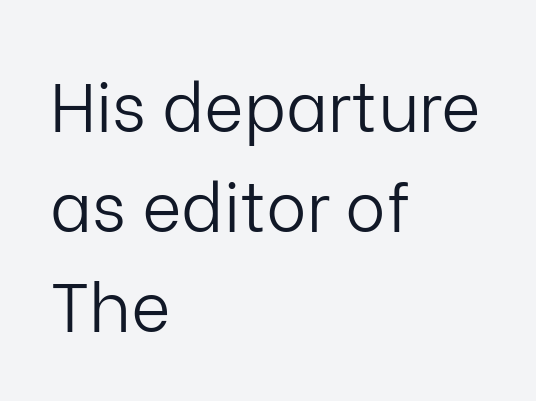
The image shows 68 px light sans-serif type, upright; set left-aligned, normal line spacing (1.47x), normal letter spacing, not underlined; low stroke contrast and a medium x-height.
